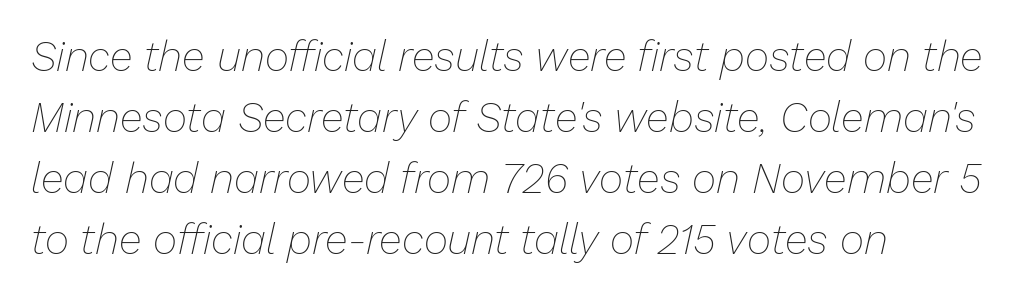
{"italic": "yes", "lean": "right", "slant_degrees": 13, "bold": "no", "weight": "thin", "width": "normal", "stroke_contrast": "low", "x_height": "medium", "monospaced": "no", "underline": "no", "align": "left", "line_spacing": "normal", "line_spacing_ratio": 1.45, "letter_spacing": "normal", "letter_spacing_em": 0.0, "glyph_px": 42}
